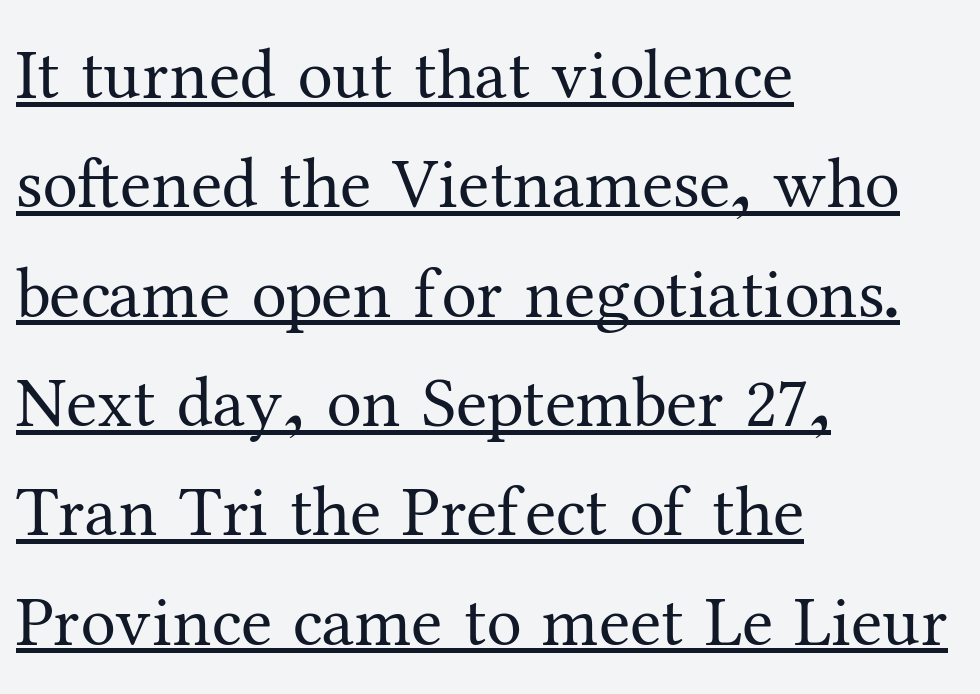
These lines are rendered in a variable-pitch font. No heavy texture on the line: the type isn't bold. The gaps between neighbouring characters are ordinary and unremarkable. Teacher's note: observe the even left margin — that is flush-left alignment.
